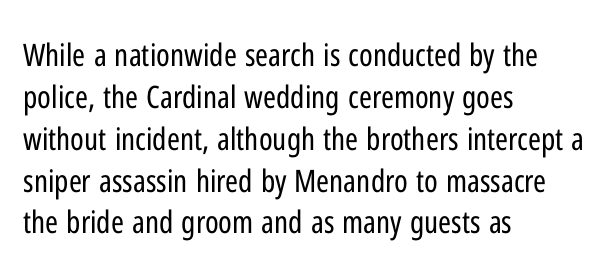
Q: Is the text bold? A: No.
Q: Is the text italic (slanted)? A: No, it is upright.
Q: Is the typeface a serif or a sans-serif typeface? A: Sans-serif.
Q: Is the text underlined? A: No.
Q: How is the paragraph aligned? A: Left-aligned.
Q: Is the spacing between letters normal or unusually wide? A: Normal.
Q: Is the spacing between lines tight, normal or loose? A: Normal.
Q: Width (condensed, normal, or wide)? A: Condensed.
Q: Stroke contrast? A: Low.
Q: x-height? A: Medium.
Q: Monospaced? A: No.
